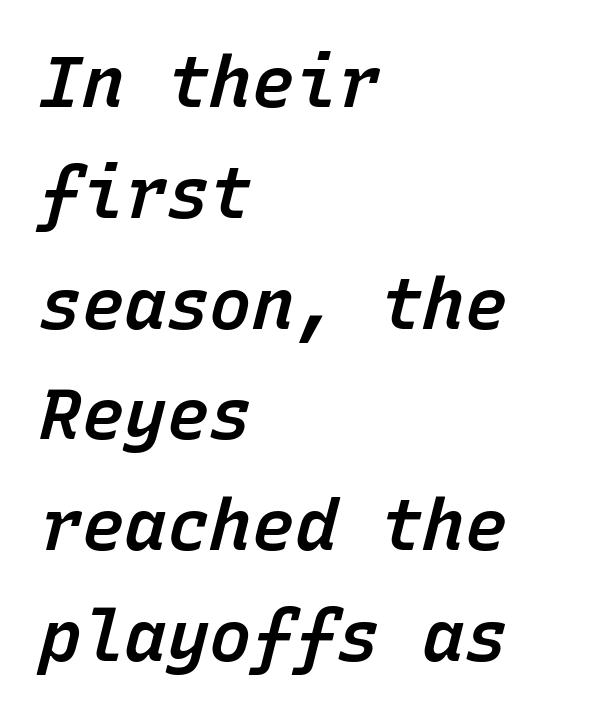
Q: Is the text bold? A: Semi-bold.
Q: Is the text italic (slanted)? A: Yes, it leans right by about 15 degrees.
Q: Is the text underlined? A: No.
Q: How is the paragraph aligned? A: Left-aligned.
Q: Is the spacing between letters normal or unusually wide? A: Normal.
Q: Is the spacing between lines tight, normal or loose? A: Normal.
Q: Width (condensed, normal, or wide)? A: Normal.
Q: Stroke contrast? A: Low.
Q: x-height? A: Medium.
Q: Monospaced? A: Yes.
